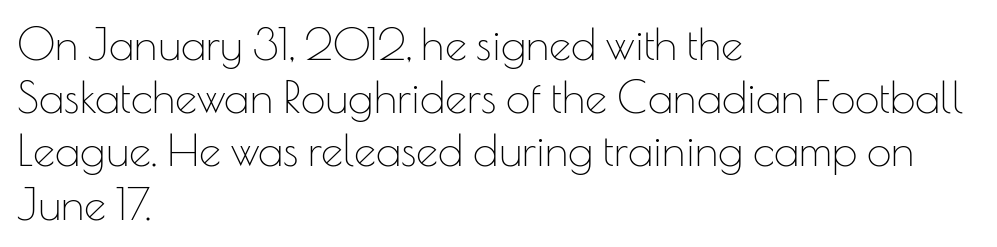
Q: Is the text bold? A: No.
Q: Is the text italic (slanted)? A: No, it is upright.
Q: Is the typeface a serif or a sans-serif typeface? A: Sans-serif.
Q: Is the text underlined? A: No.
Q: How is the paragraph aligned? A: Left-aligned.
Q: Is the spacing between letters normal or unusually wide? A: Normal.
Q: Width (condensed, normal, or wide)? A: Normal.
Q: Stroke contrast? A: Low.
Q: x-height? A: Small.
Q: Monospaced? A: No.
